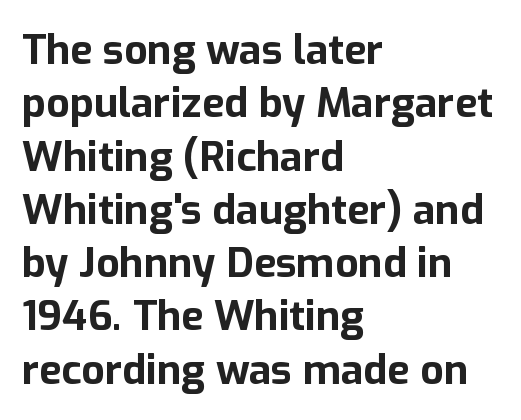
{"serif": "no", "italic": "no", "bold": "yes", "weight": "bold", "width": "normal", "stroke_contrast": "low", "x_height": "medium", "monospaced": "no", "underline": "no", "align": "left", "line_spacing": "normal", "line_spacing_ratio": 1.3, "letter_spacing": "normal", "letter_spacing_em": 0.0, "glyph_px": 41}
